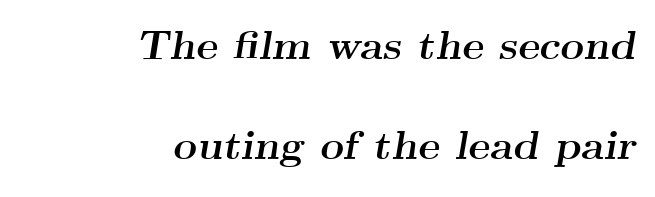
Q: Is the text bold? A: Yes.
Q: Is the text italic (slanted)? A: Yes, it leans right by about 9 degrees.
Q: Is the typeface a serif or a sans-serif typeface? A: Serif.
Q: Is the text underlined? A: No.
Q: How is the paragraph aligned? A: Right-aligned.
Q: Is the spacing between letters normal or unusually wide? A: Normal.
Q: Is the spacing between lines tight, normal or loose? A: Loose.
Q: Width (condensed, normal, or wide)? A: Wide.
Q: Stroke contrast? A: Medium.
Q: x-height? A: Small.
Q: Monospaced? A: No.
